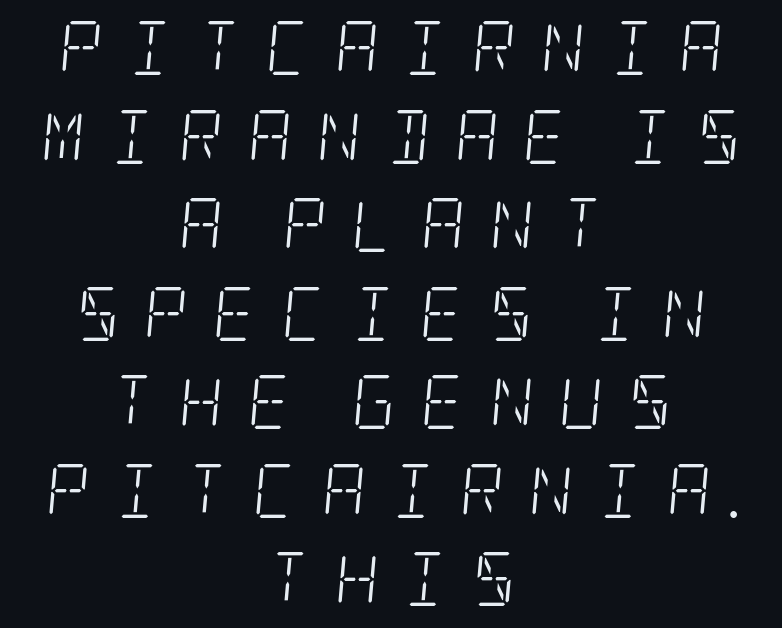
Q: Is the text bold? A: No.
Q: Is the text italic (slanted)? A: Yes, it leans right by about 5 degrees.
Q: Is the typeface a serif or a sans-serif typeface? A: Serif.
Q: Is the text underlined? A: No.
Q: How is the paragraph aligned? A: Centered.
Q: Is the spacing between letters normal or unusually wide? A: Unusually wide.
Q: Is the spacing between lines tight, normal or loose? A: Normal.
Q: Width (condensed, normal, or wide)? A: Condensed.
Q: Stroke contrast? A: Low.
Q: x-height? A: Large.
